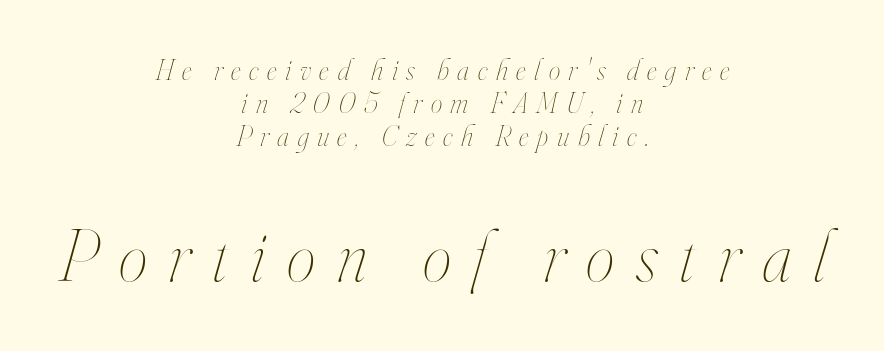
{"italic": "yes", "lean": "right", "slant_degrees": 16, "bold": "no", "weight": "thin", "width": "condensed", "stroke_contrast": "high", "x_height": "small", "monospaced": "no", "underline": "no", "align": "center", "line_spacing": "tight", "line_spacing_ratio": 1.14, "letter_spacing": "wide", "letter_spacing_em": 0.3, "larger_block": "second", "size_ratio": 2.52, "glyph_px": 73}
